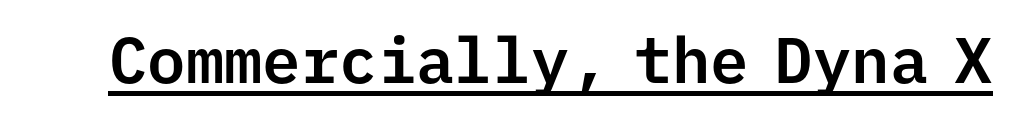
{"serif": "no", "italic": "no", "width": "normal", "stroke_contrast": "low", "x_height": "medium", "monospaced": "yes", "underline": "yes", "letter_spacing": "normal", "letter_spacing_em": 0.0, "glyph_px": 64}
